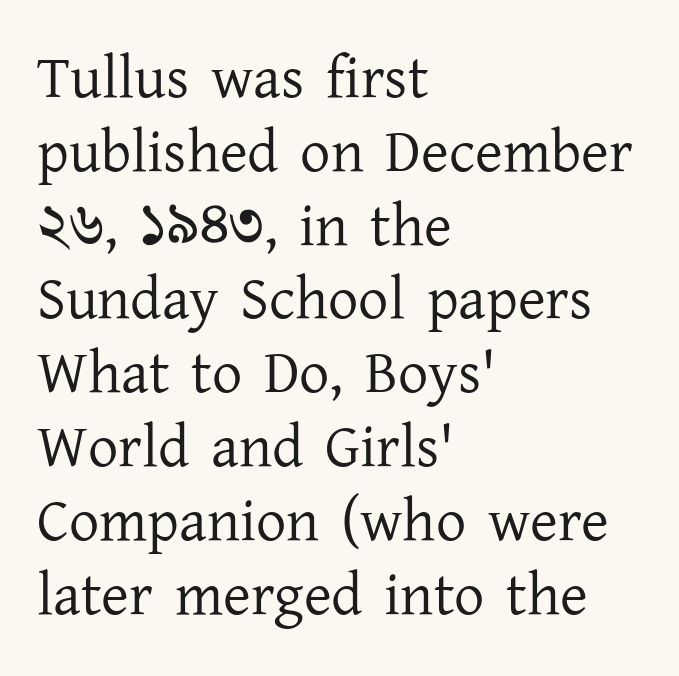
The image shows 60 px regular-weight serif type, upright; set left-aligned, line spacing 1.23x, normal letter spacing, not underlined; low stroke contrast and a medium x-height.
